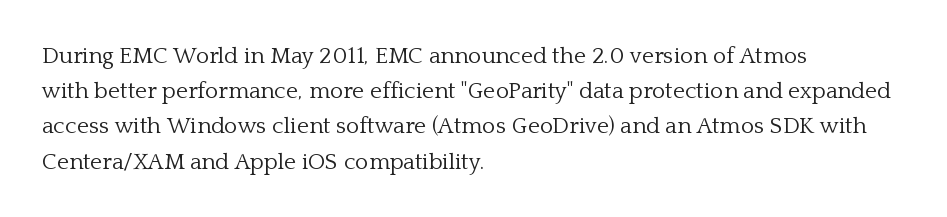
{"italic": "no", "bold": "no", "underline": "no", "align": "left", "line_spacing": "normal", "line_spacing_ratio": 1.53, "letter_spacing": "normal", "letter_spacing_em": 0.0, "glyph_px": 23}
